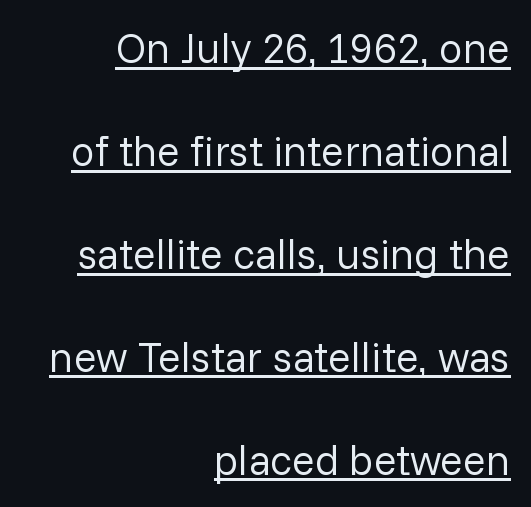
Letterform terminals end flat and unadorned throughout the passage. The lettering holds an erect, upright posture throughout. A light-to-regular cut is what we see here. This block would shrink considerably if given ordinary leading; it's expanded now.
